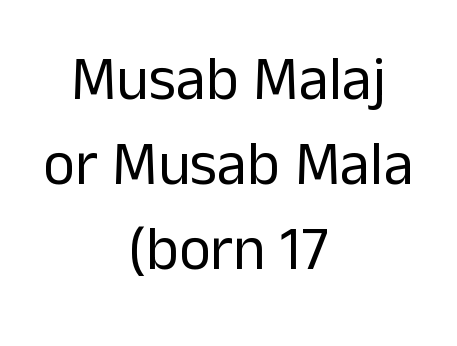
A typesetter would call this proportional, since set widths differ per character. Beneath every word, the page is bare. The typeface chosen for these lines omits serifs. This sample is center-justified, so both line endings float freely.
